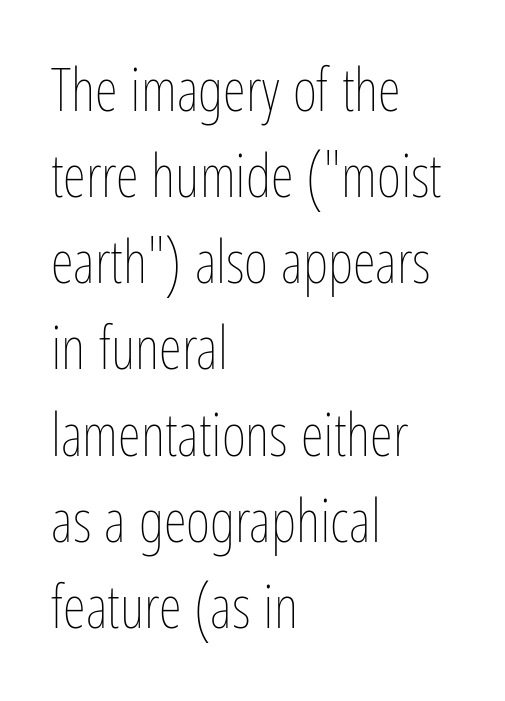
The image shows 59 px thin, condensed type, upright; set left-aligned, normal line spacing (1.46x), normal letter spacing, not underlined; low stroke contrast and a medium x-height.
